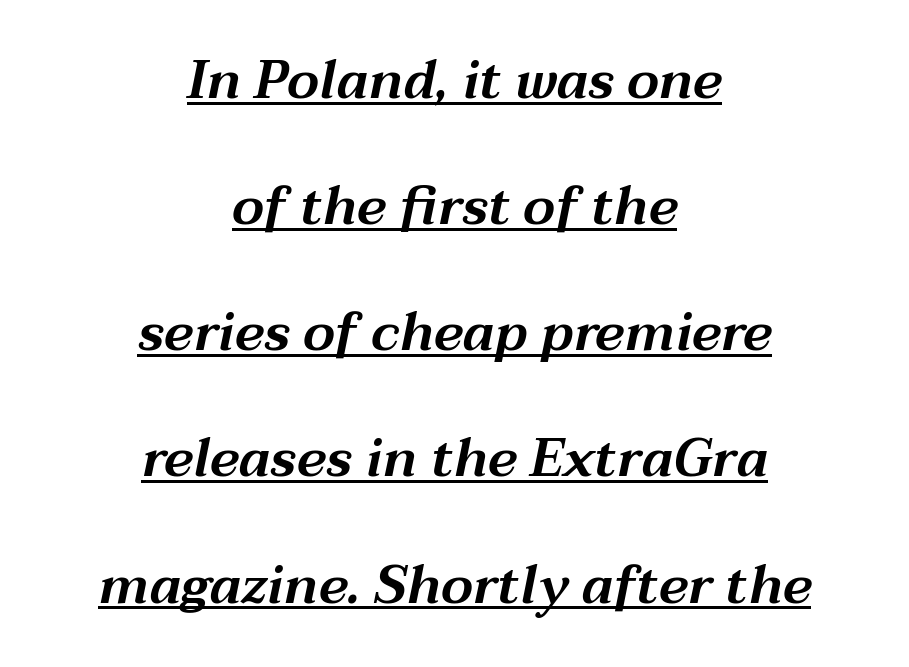
The image shows 53 px wide type, italic (leaning right); set centered, loose line spacing (2.38x), normal letter spacing, underlined; medium stroke contrast and a medium x-height.
